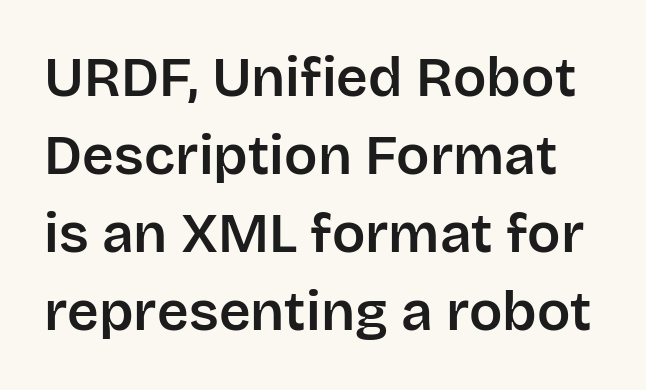
A typesetter would label this face a sans. Leading matches the norm, producing a regular column. Short note: letters normally spaced. This is the regular roman posture of the typeface. Nobody drew a line under any word here.
